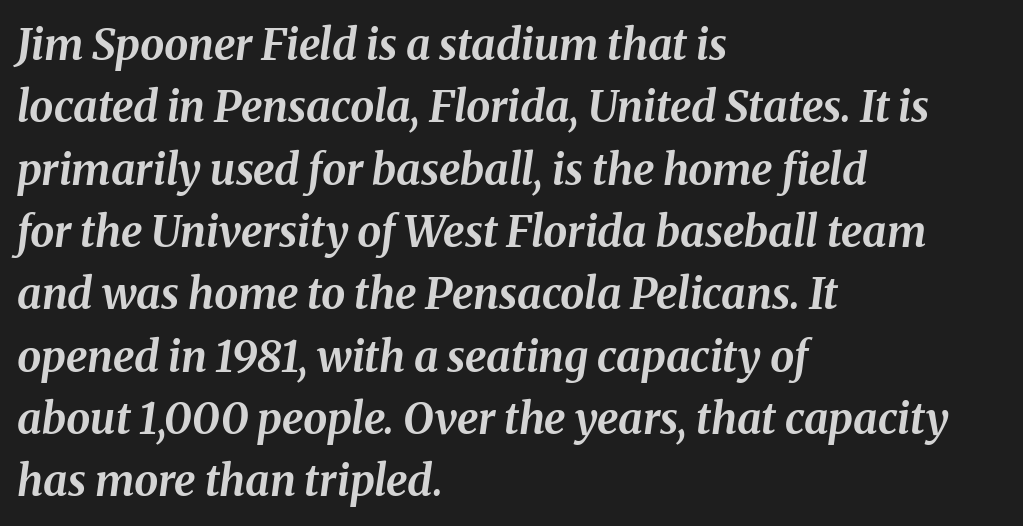
{"italic": "yes", "lean": "right", "slant_degrees": 8, "bold": "yes", "weight": "bold", "width": "normal", "stroke_contrast": "medium", "x_height": "medium", "monospaced": "no", "underline": "no", "align": "left", "line_spacing": "normal", "line_spacing_ratio": 1.45, "letter_spacing": "normal", "letter_spacing_em": 0.0, "glyph_px": 43}
